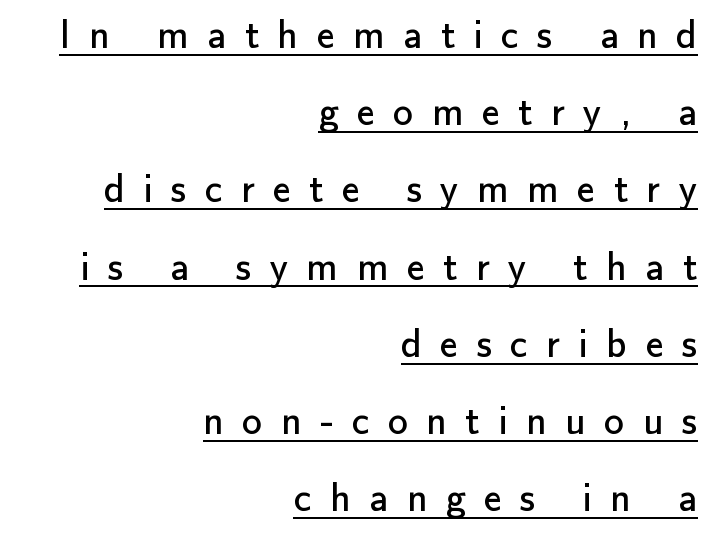
The face used here is a sans, in the tradition of grotesques and geometrics. Visually the block forms a straight wall on the right and a jagged coastline on the left. Somebody hit Ctrl+U on this one — the words are underlined. Students, observe: this is what heavily led, spacious text looks like.
